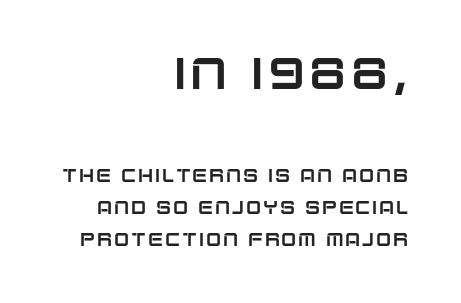
Quick note: not italic, upright. Line endings align vertically; line beginnings do not. The block sitting higher on the canvas is the one with enlarged characters. Are there feet on the stems? There aren't — it's a sans.
